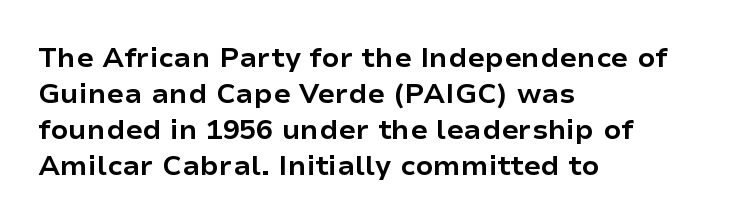
{"serif": "no", "italic": "no", "bold": "yes", "weight": "bold", "width": "normal", "stroke_contrast": "low", "x_height": "medium", "monospaced": "no", "underline": "no", "align": "left", "line_spacing": "normal", "line_spacing_ratio": 1.29, "letter_spacing": "normal", "letter_spacing_em": 0.0, "glyph_px": 28}
